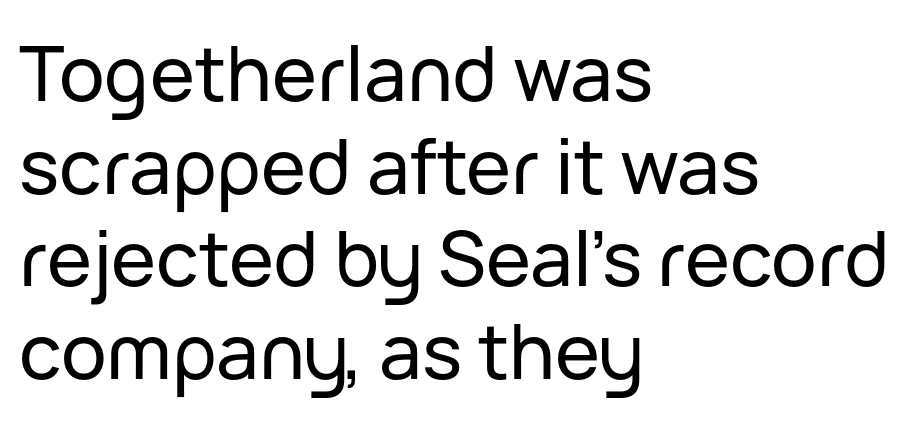
Q: Is the text italic (slanted)? A: No, it is upright.
Q: Is the typeface a serif or a sans-serif typeface? A: Sans-serif.
Q: Is the text underlined? A: No.
Q: How is the paragraph aligned? A: Left-aligned.
Q: Is the spacing between letters normal or unusually wide? A: Normal.
Q: Width (condensed, normal, or wide)? A: Normal.
Q: Stroke contrast? A: Low.
Q: x-height? A: Medium.
Q: Monospaced? A: No.
